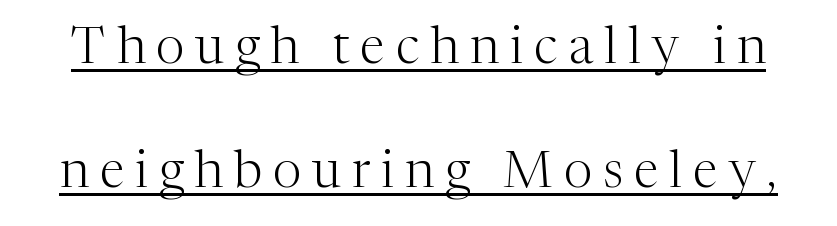
The image shows 51 px light serif type, upright; set loose line spacing (2.43x), unusually wide letter spacing (+0.22 em), underlined; medium stroke contrast and a medium x-height.
